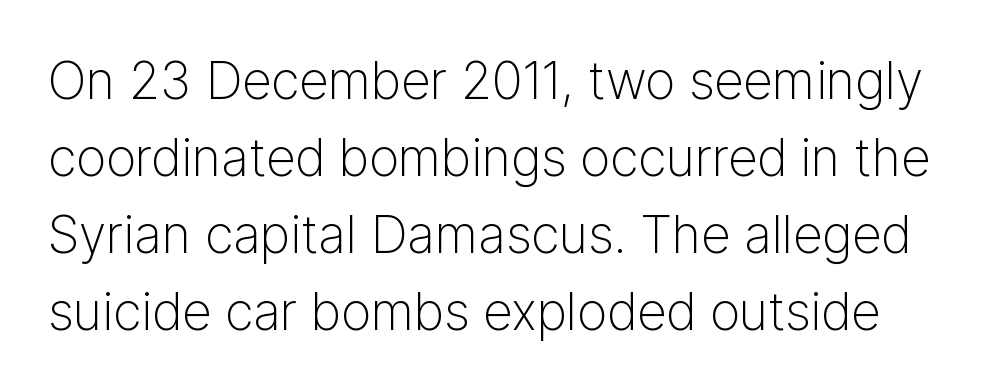
Q: Is the text bold? A: No.
Q: Is the text italic (slanted)? A: No, it is upright.
Q: Is the typeface a serif or a sans-serif typeface? A: Sans-serif.
Q: Is the text underlined? A: No.
Q: Is the spacing between letters normal or unusually wide? A: Normal.
Q: Is the spacing between lines tight, normal or loose? A: Normal.
Q: Width (condensed, normal, or wide)? A: Normal.
Q: Stroke contrast? A: Low.
Q: x-height? A: Medium.
Q: Monospaced? A: No.
